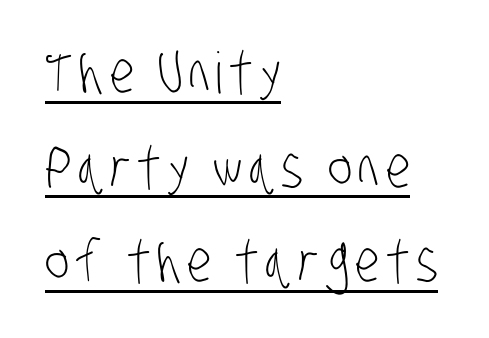
Q: Is the text bold? A: No.
Q: Is the typeface a serif or a sans-serif typeface? A: Sans-serif.
Q: Is the text underlined? A: Yes.
Q: How is the paragraph aligned? A: Left-aligned.
Q: Is the spacing between lines tight, normal or loose? A: Normal.
Q: Width (condensed, normal, or wide)? A: Condensed.
Q: Stroke contrast? A: Low.
Q: x-height? A: Large.
Q: Monospaced? A: No.
